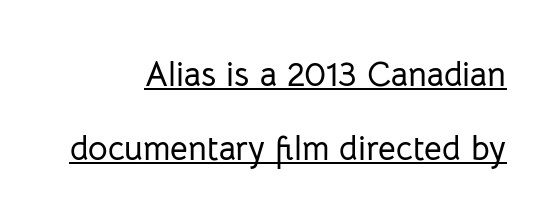
{"serif": "no", "italic": "no", "width": "normal", "stroke_contrast": "low", "x_height": "medium", "monospaced": "no", "underline": "yes", "align": "right", "line_spacing": "loose", "line_spacing_ratio": 2.19, "letter_spacing": "normal", "letter_spacing_em": 0.0, "glyph_px": 34}
